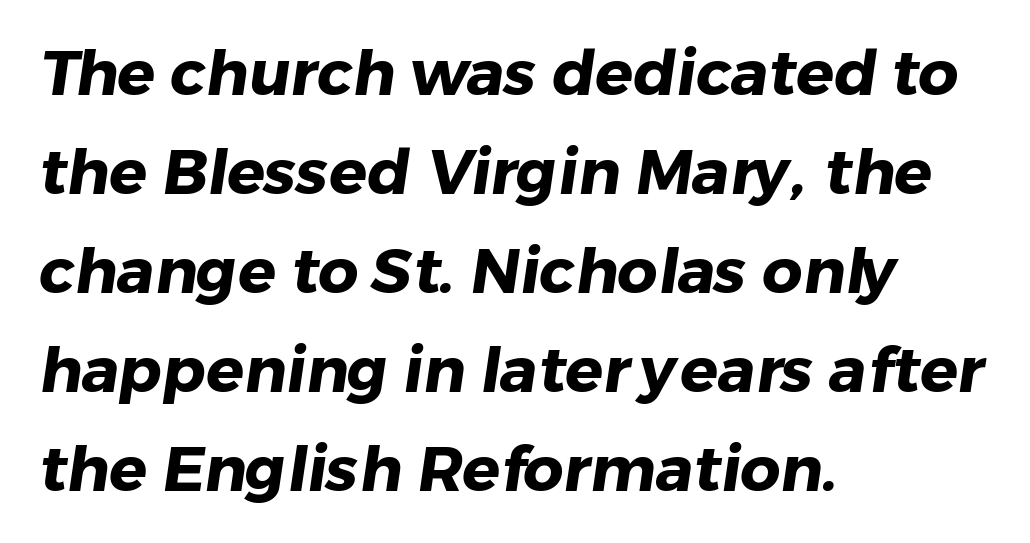
{"serif": "no", "bold": "yes", "weight": "heavy", "width": "normal", "stroke_contrast": "low", "x_height": "medium", "monospaced": "no", "underline": "no", "align": "left", "line_spacing": "normal", "line_spacing_ratio": 1.57, "letter_spacing": "normal", "letter_spacing_em": 0.0, "glyph_px": 63}
